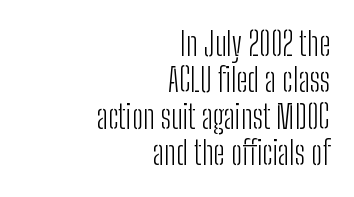
{"serif": "no", "italic": "no", "bold": "no", "weight": "light", "width": "condensed", "stroke_contrast": "low", "x_height": "medium", "monospaced": "no", "underline": "no", "align": "right", "line_spacing": "tight", "line_spacing_ratio": 1.14, "letter_spacing": "normal", "letter_spacing_em": 0.0, "glyph_px": 32}
